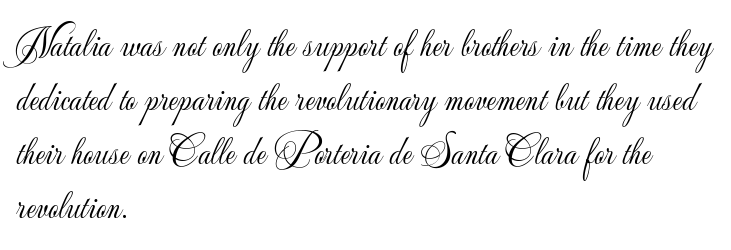
Q: Is the text bold? A: No.
Q: Is the text italic (slanted)? A: Yes.
Q: Is the typeface a serif or a sans-serif typeface? A: Sans-serif.
Q: Is the text underlined? A: No.
Q: How is the paragraph aligned? A: Left-aligned.
Q: Is the spacing between letters normal or unusually wide? A: Normal.
Q: Is the spacing between lines tight, normal or loose? A: Normal.
Q: Width (condensed, normal, or wide)? A: Normal.
Q: Stroke contrast? A: Low.
Q: x-height? A: Small.
Q: Monospaced? A: No.
